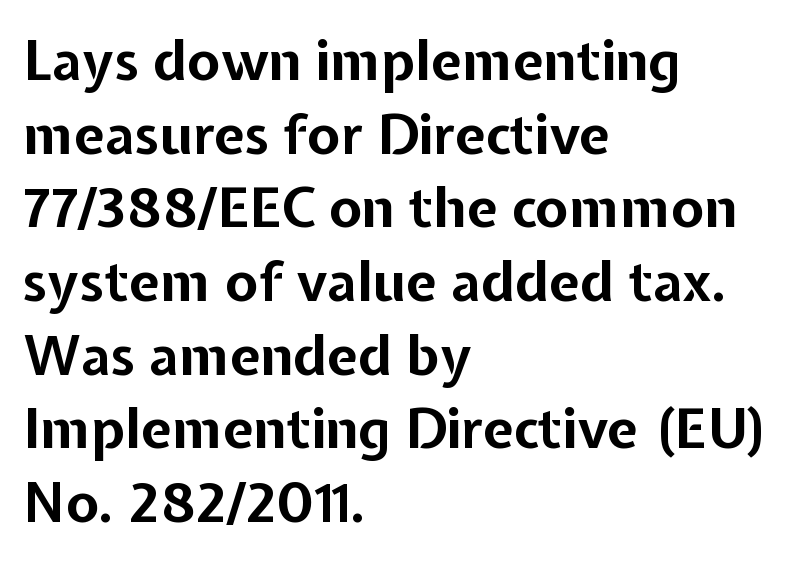
Q: Is the text bold? A: Yes.
Q: Is the text italic (slanted)? A: No, it is upright.
Q: Is the typeface a serif or a sans-serif typeface? A: Sans-serif.
Q: Is the text underlined? A: No.
Q: How is the paragraph aligned? A: Left-aligned.
Q: Is the spacing between letters normal or unusually wide? A: Normal.
Q: Is the spacing between lines tight, normal or loose? A: Normal.
Q: Width (condensed, normal, or wide)? A: Normal.
Q: Stroke contrast? A: Low.
Q: x-height? A: Medium.
Q: Monospaced? A: No.
